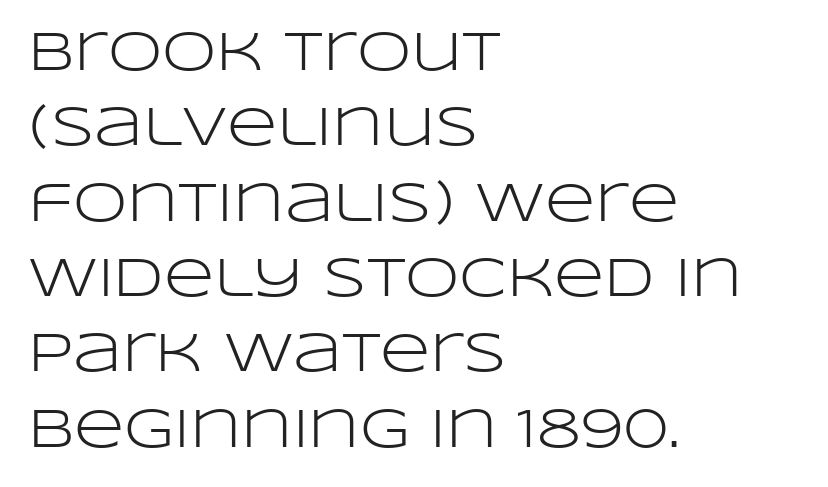
Horizontal alignment here is leftward, the default for most running prose. Looks like regular typesetting: each glyph gets only the width it needs. This sample uses an upright cut, with every glyph sitting square on the baseline. A bare baseline throughout the passage. Is the type heavy? It reads as light-to-regular instead. To sum up the face: it is a sans, with no serifs.
